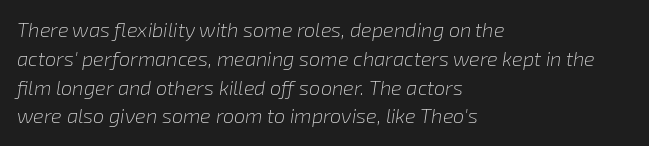
{"italic": "yes", "lean": "right", "slant_degrees": 8, "bold": "no", "underline": "no", "align": "left", "line_spacing": "normal", "line_spacing_ratio": 1.44, "letter_spacing": "normal", "letter_spacing_em": 0.0, "glyph_px": 20}
